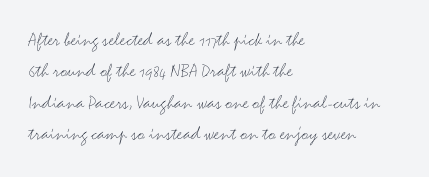
The image shows 20 px text type; set left-aligned, normal line spacing (1.57x), normal letter spacing, not underlined.
